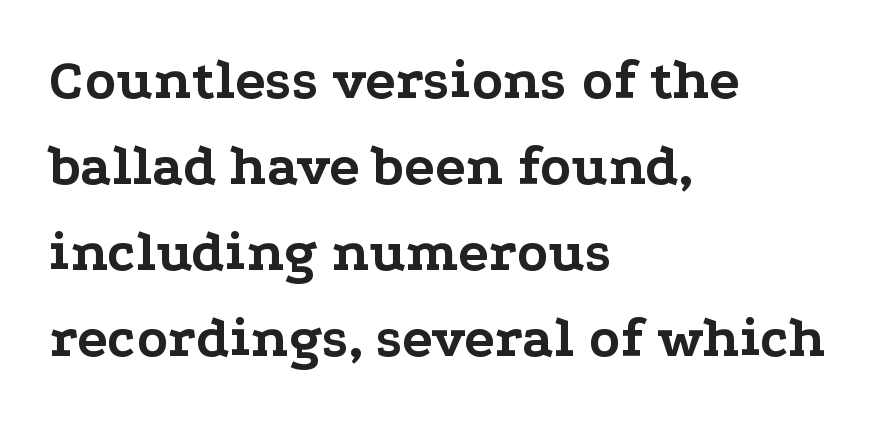
Look at the bottom of the vertical strokes: they flare into serifs here. How heavy is the stroke? Heavy — this is a bold. Evenly set lines give the paragraph a standard silhouette. The passage shown is typed in a proportional face where columns would drift. These lines are set flush left with a ragged right edge. The area under the type is left untouched.
